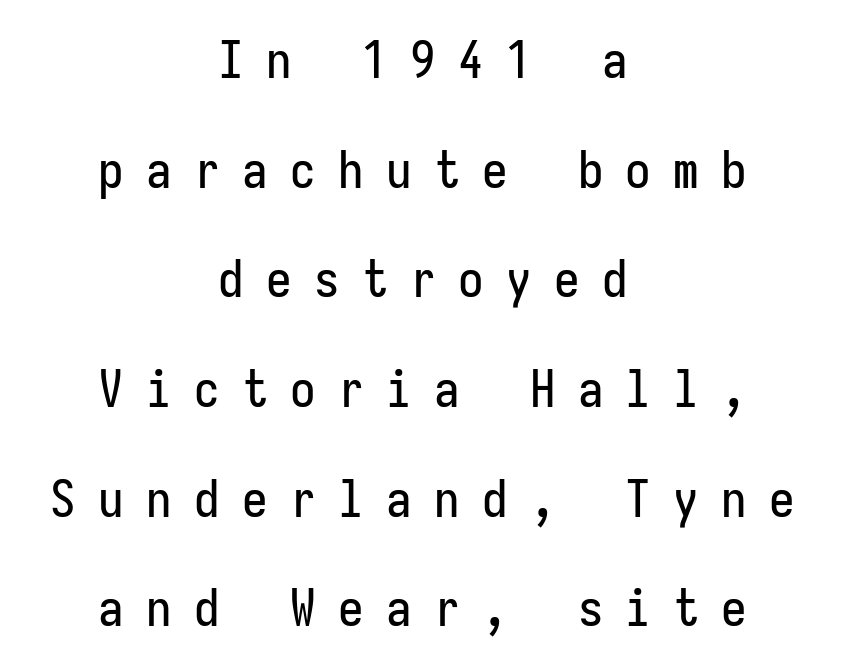
Q: Is the text italic (slanted)? A: No, it is upright.
Q: Is the typeface a serif or a sans-serif typeface? A: Sans-serif.
Q: Is the text underlined? A: No.
Q: How is the paragraph aligned? A: Centered.
Q: Is the spacing between letters normal or unusually wide? A: Unusually wide.
Q: Is the spacing between lines tight, normal or loose? A: Loose.
Q: Width (condensed, normal, or wide)? A: Condensed.
Q: Stroke contrast? A: Low.
Q: x-height? A: Medium.
Q: Monospaced? A: Yes.
